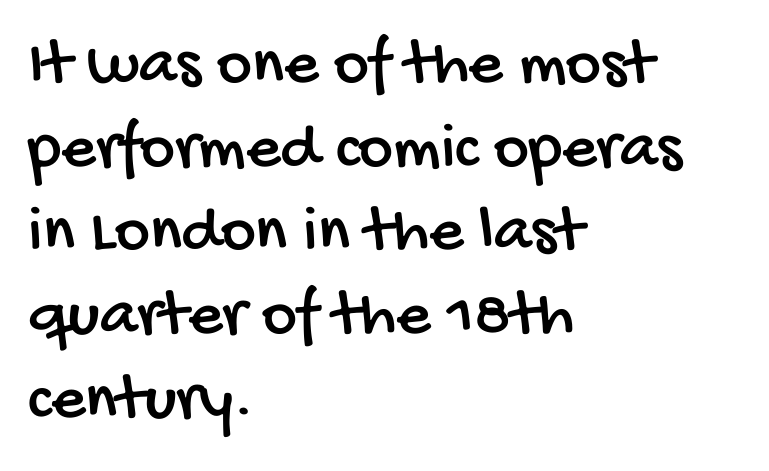
{"serif": "no", "width": "condensed", "stroke_contrast": "low", "x_height": "large", "monospaced": "no", "underline": "no", "align": "left", "line_spacing": "normal", "line_spacing_ratio": 1.25, "letter_spacing": "normal", "letter_spacing_em": 0.0, "glyph_px": 67}
